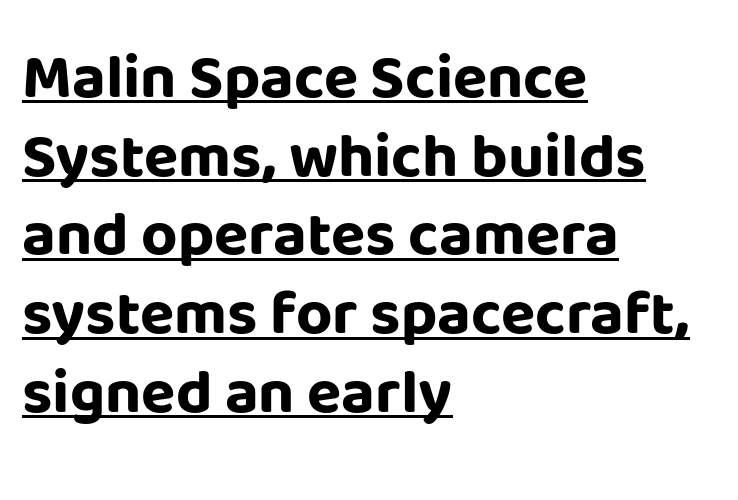
Q: Is the text bold? A: Yes.
Q: Is the text italic (slanted)? A: No, it is upright.
Q: Is the typeface a serif or a sans-serif typeface? A: Sans-serif.
Q: Is the text underlined? A: Yes.
Q: How is the paragraph aligned? A: Left-aligned.
Q: Is the spacing between letters normal or unusually wide? A: Normal.
Q: Is the spacing between lines tight, normal or loose? A: Normal.
Q: Width (condensed, normal, or wide)? A: Normal.
Q: Stroke contrast? A: Low.
Q: x-height? A: Large.
Q: Monospaced? A: No.
